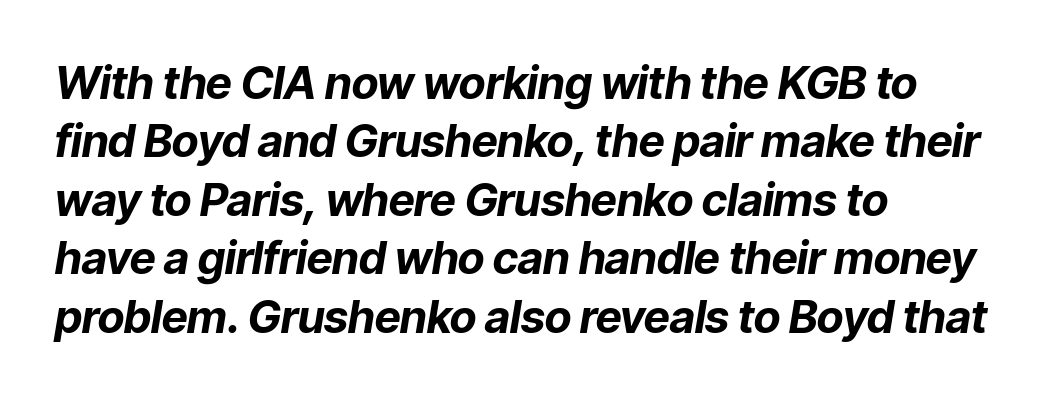
{"italic": "yes", "lean": "right", "slant_degrees": 9, "bold": "yes", "weight": "bold", "width": "normal", "stroke_contrast": "low", "x_height": "medium", "monospaced": "no", "underline": "no", "align": "left", "line_spacing": "normal", "line_spacing_ratio": 1.3, "letter_spacing": "normal", "letter_spacing_em": 0.0, "glyph_px": 45}
